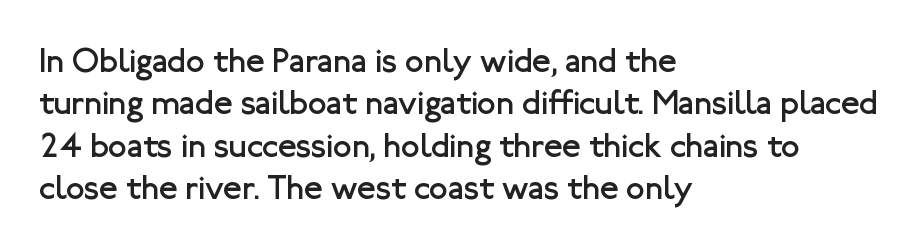
{"serif": "no", "italic": "no", "bold": "no", "weight": "regular", "width": "normal", "stroke_contrast": "low", "x_height": "medium", "monospaced": "no", "underline": "no", "align": "left", "line_spacing": "normal", "line_spacing_ratio": 1.25, "letter_spacing": "normal", "letter_spacing_em": 0.0, "glyph_px": 34}
